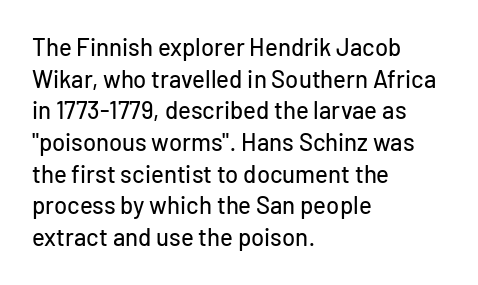
The letterforms sit shoulder to shoulder at normal distance. In terms of leading, this rendering sits right in the middle. The rendering anchors every line to the left-hand side. Style check: upright.
